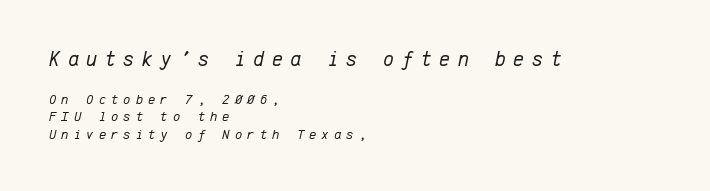
Q: Is the text bold? A: No.
Q: Is the text italic (slanted)? A: Yes, it leans right by about 12 degrees.
Q: Is the text underlined? A: No.
Q: How is the paragraph aligned? A: Left-aligned.
Q: Is the spacing between letters normal or unusually wide? A: Unusually wide.
Q: Which block of text is set in a larger size, the first (top) or the second (bottom)? A: The first (top) one.
